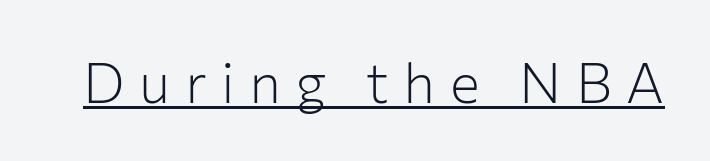
Q: Is the text bold? A: No.
Q: Is the text italic (slanted)? A: No, it is upright.
Q: Is the typeface a serif or a sans-serif typeface? A: Sans-serif.
Q: Is the text underlined? A: Yes.
Q: Is the spacing between letters normal or unusually wide? A: Unusually wide.
Q: Width (condensed, normal, or wide)? A: Normal.
Q: Stroke contrast? A: Low.
Q: x-height? A: Medium.
Q: Monospaced? A: No.
